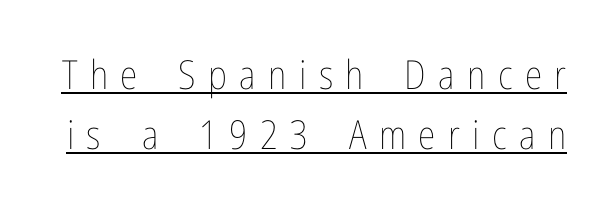
The image shows 40 px thin, condensed type, upright; set normal line spacing (1.5x), unusually wide letter spacing (+0.31 em), underlined; low stroke contrast and a medium x-height.
